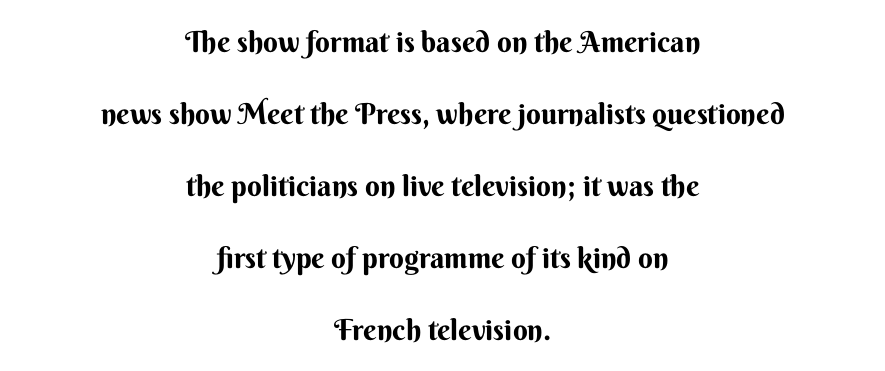
The image shows 29 px bold sans-serif type, upright; set centered, loose line spacing (2.48x), normal letter spacing, not underlined; medium stroke contrast and a small x-height.
